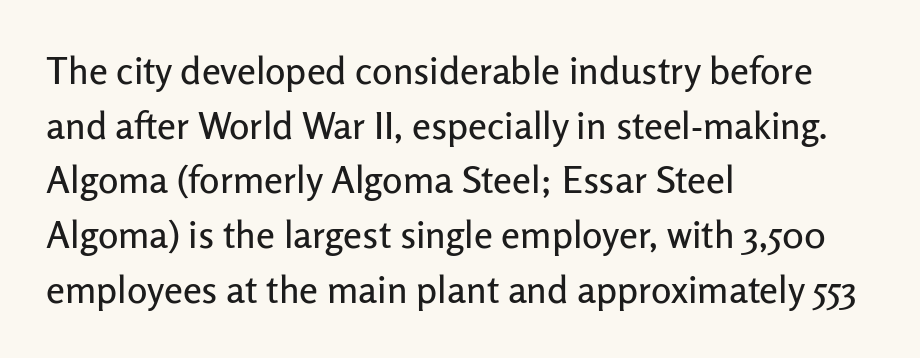
Tracking value appears to be zero — textbook default spacing. Think of a printed novel: that variable character pitch is what you see here. Descenders hang freely into open space. Upright lettering throughout. What's the leading like? Ordinary, nothing unusual. The paragraph shown leans on its left margin.
